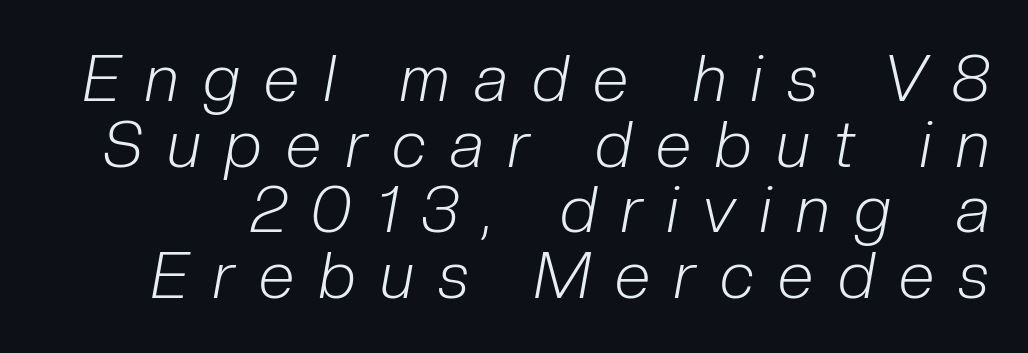
Vertically, the passage feels compressed, each row crowding the next. The typeface has the unassuming heft of standard copy or less. This sample uses expanded letter spacing, leaving extra air between glyphs. The letters are slanted; this is an italic face. Looks like regular typesetting: each glyph gets only the width it needs. Clear beneath every line of the passage.
